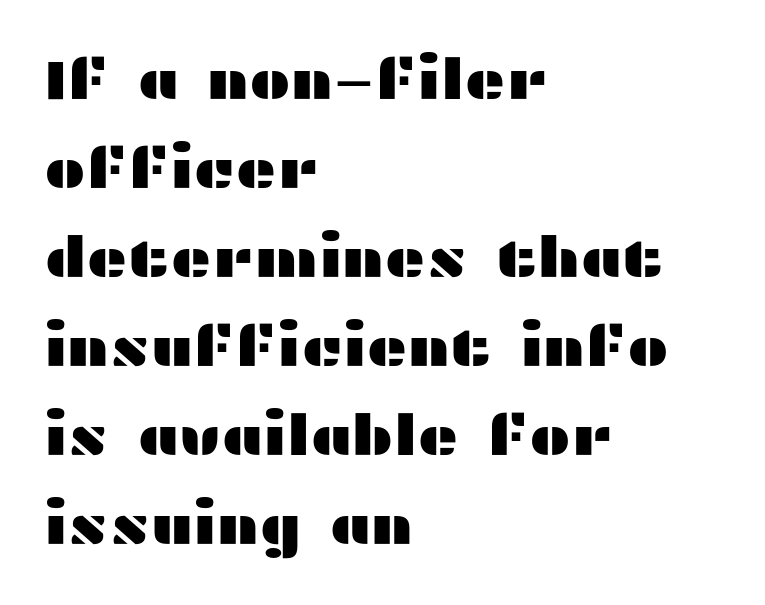
The image shows 56 px wide sans-serif type, upright; set left-aligned, normal line spacing (1.59x), normal letter spacing, not underlined; medium stroke contrast and a medium x-height.
